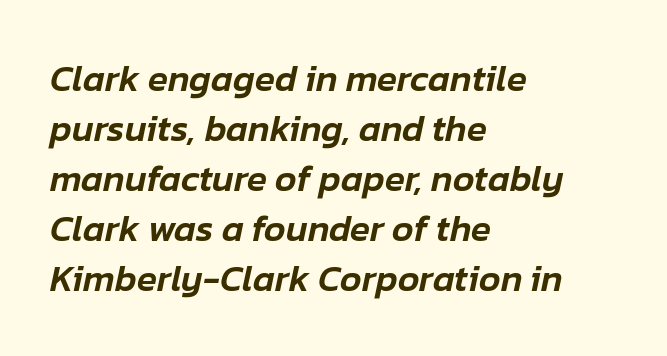
The image shows 37 px text type, italic (leaning right); set left-aligned, normal line spacing (1.35x), normal letter spacing, not underlined; low stroke contrast and a medium x-height.
